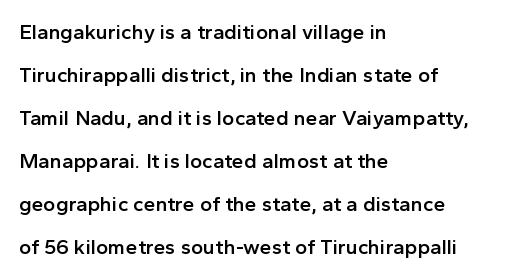
Every stem runs plumb, perpendicular to the baseline. This block would shrink considerably if given ordinary leading; it's expanded now. The paragraph has a hard left edge and a soft right edge. Short note: letters normally spaced. Check the space under the baseline: it is left empty.
